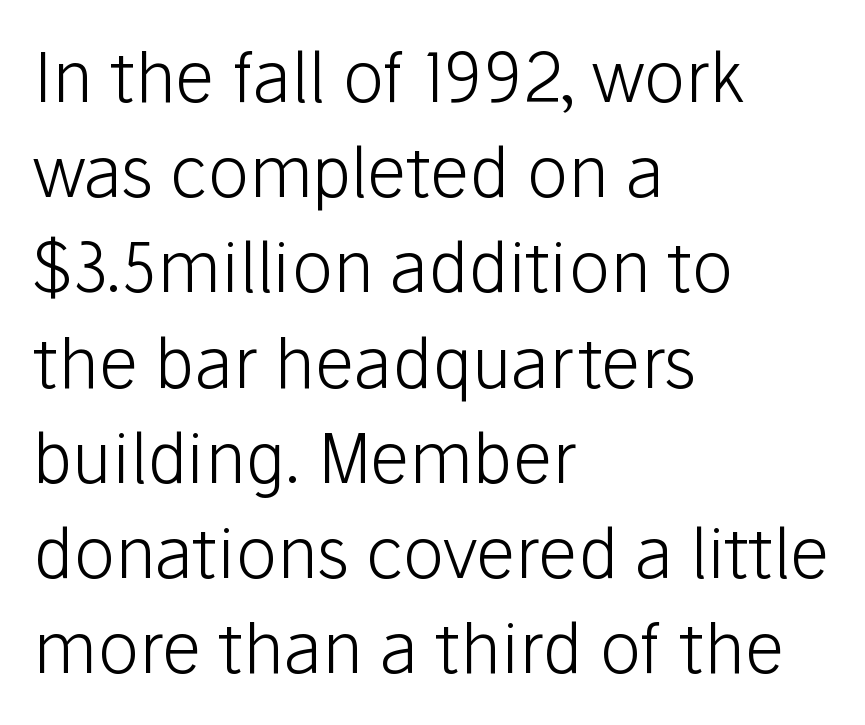
Q: Is the text bold? A: No.
Q: Is the text italic (slanted)? A: No, it is upright.
Q: Is the typeface a serif or a sans-serif typeface? A: Sans-serif.
Q: Is the text underlined? A: No.
Q: How is the paragraph aligned? A: Left-aligned.
Q: Is the spacing between letters normal or unusually wide? A: Normal.
Q: Is the spacing between lines tight, normal or loose? A: Normal.
Q: Width (condensed, normal, or wide)? A: Normal.
Q: Stroke contrast? A: Low.
Q: x-height? A: Medium.
Q: Monospaced? A: No.
